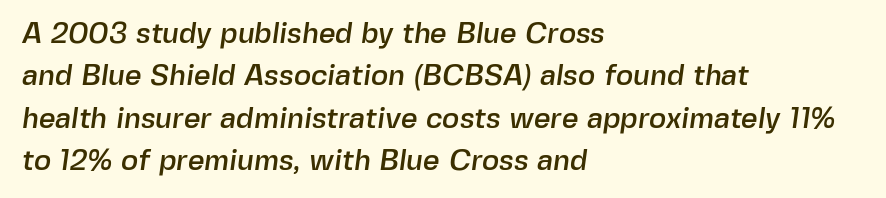
{"serif": "no", "width": "normal", "x_height": "medium", "monospaced": "no", "underline": "no", "align": "left", "line_spacing": "normal", "line_spacing_ratio": 1.46, "letter_spacing": "normal", "letter_spacing_em": 0.0, "glyph_px": 29}
